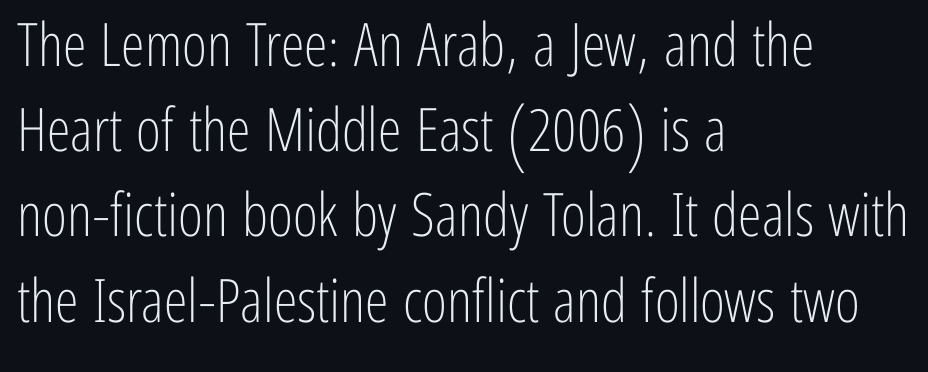
Q: Is the text bold? A: No.
Q: Is the text italic (slanted)? A: No, it is upright.
Q: Is the typeface a serif or a sans-serif typeface? A: Sans-serif.
Q: Is the text underlined? A: No.
Q: How is the paragraph aligned? A: Left-aligned.
Q: Is the spacing between letters normal or unusually wide? A: Normal.
Q: Is the spacing between lines tight, normal or loose? A: Normal.
Q: Width (condensed, normal, or wide)? A: Condensed.
Q: Stroke contrast? A: Low.
Q: x-height? A: Medium.
Q: Monospaced? A: No.
